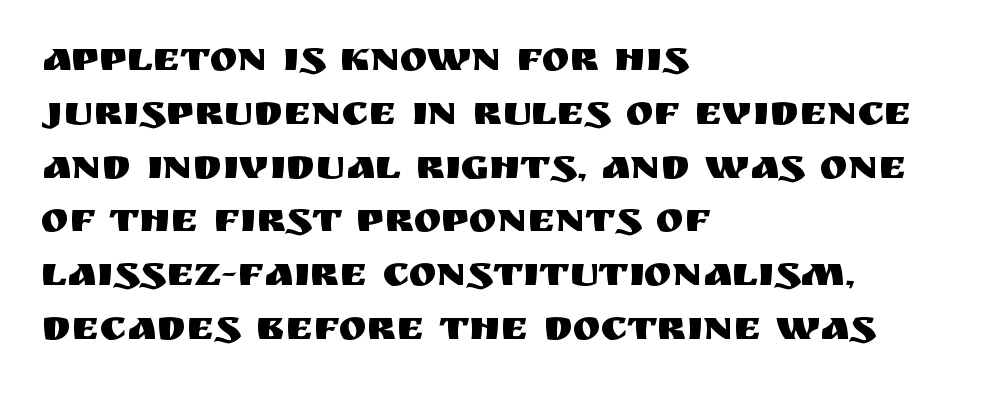
The image shows 42 px sans-serif type, upright; set left-aligned, normal line spacing (1.28x), normal letter spacing, not underlined; medium stroke contrast and a large x-height.
